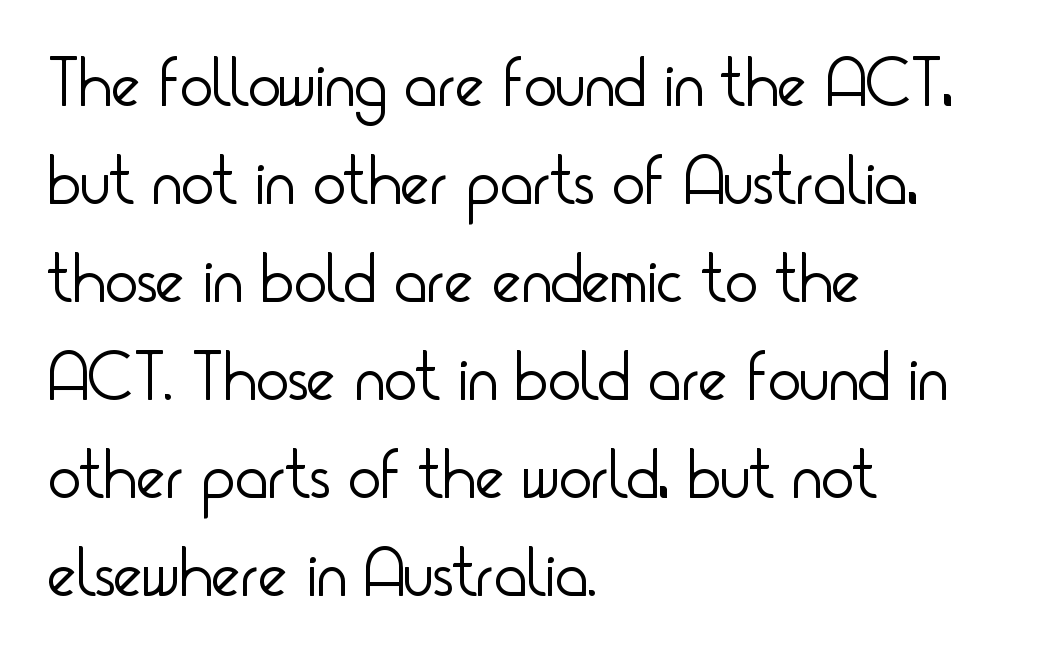
Q: Is the text bold? A: No.
Q: Is the text italic (slanted)? A: No, it is upright.
Q: Is the typeface a serif or a sans-serif typeface? A: Sans-serif.
Q: Is the text underlined? A: No.
Q: How is the paragraph aligned? A: Left-aligned.
Q: Is the spacing between letters normal or unusually wide? A: Normal.
Q: Is the spacing between lines tight, normal or loose? A: Normal.
Q: Width (condensed, normal, or wide)? A: Condensed.
Q: Stroke contrast? A: Low.
Q: x-height? A: Small.
Q: Monospaced? A: No.
